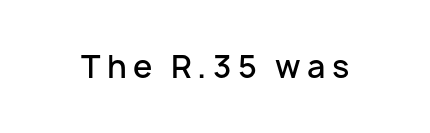
The typography opts for an upright posture over an oblique one. The rendering uses natural spacing where letterforms have individual widths. No word sits above an underline. A somewhat darkened texture: the type is semibold rather than bold.
